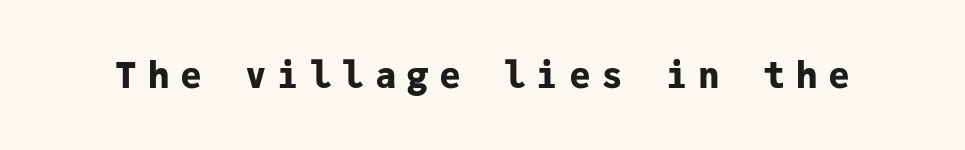
Note the uniform advance width — an 'i' takes as much space as an 'm'. The string is rendered with underlining switched off. What weight is shown? A full bold with thick strokes. The letters are spread apart with noticeably loose tracking.
